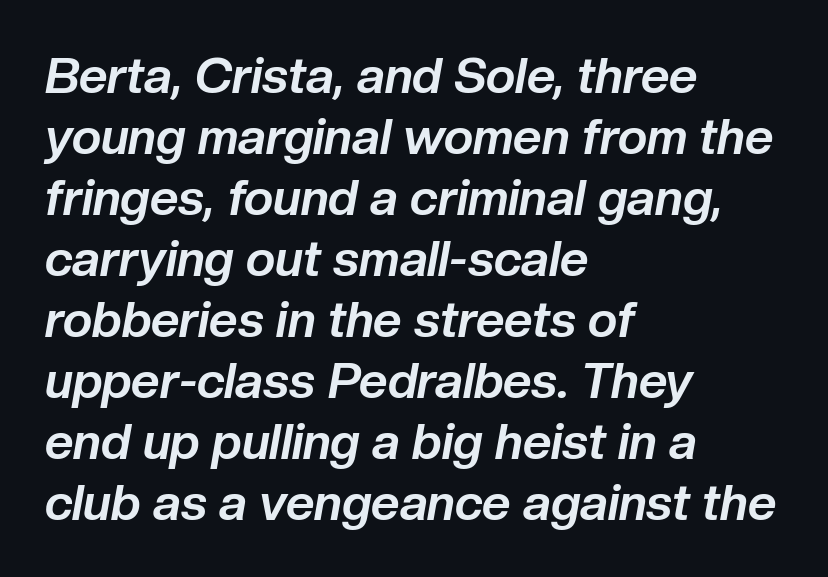
The image shows 50 px bold type, italic (leaning right); set left-aligned, line spacing 1.22x, normal letter spacing, not underlined; low stroke contrast and a medium x-height.
